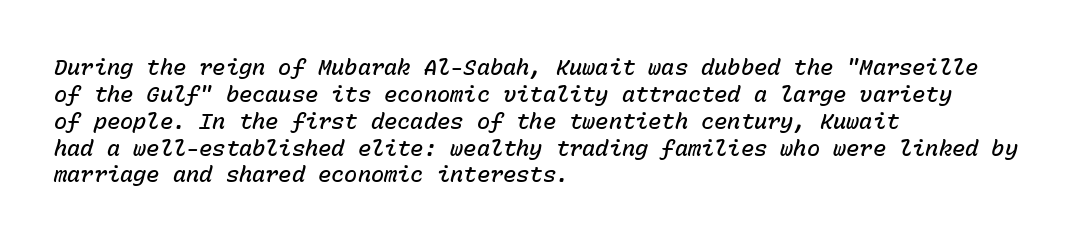
Q: Is the text bold? A: Semi-bold.
Q: Is the text italic (slanted)? A: Yes, it leans right by about 15 degrees.
Q: Is the text underlined? A: No.
Q: How is the paragraph aligned? A: Left-aligned.
Q: Is the spacing between letters normal or unusually wide? A: Normal.
